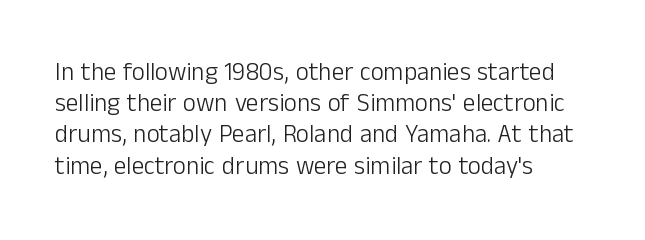
Spacing between characters is what you'd get straight out of the box. Ordinary non-slanted type is in use. The compositor pushed each line to the left boundary. Rows of type keep a routine distance in the vertical direction.
